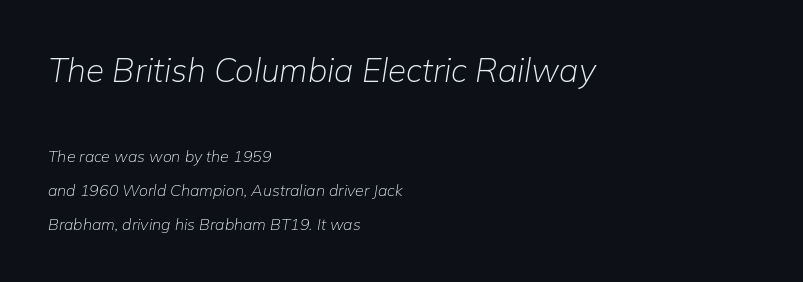
Q: Is the text bold? A: No.
Q: Is the text italic (slanted)? A: Yes, it leans right by about 9 degrees.
Q: Is the text underlined? A: No.
Q: How is the paragraph aligned? A: Left-aligned.
Q: Is the spacing between letters normal or unusually wide? A: Normal.
Q: Is the spacing between lines tight, normal or loose? A: Loose.
Q: Which block of text is set in a larger size, the first (top) or the second (bottom)? A: The first (top) one.
Q: Width (condensed, normal, or wide)? A: Normal.
Q: Stroke contrast? A: Low.
Q: x-height? A: Medium.
Q: Monospaced? A: No.
